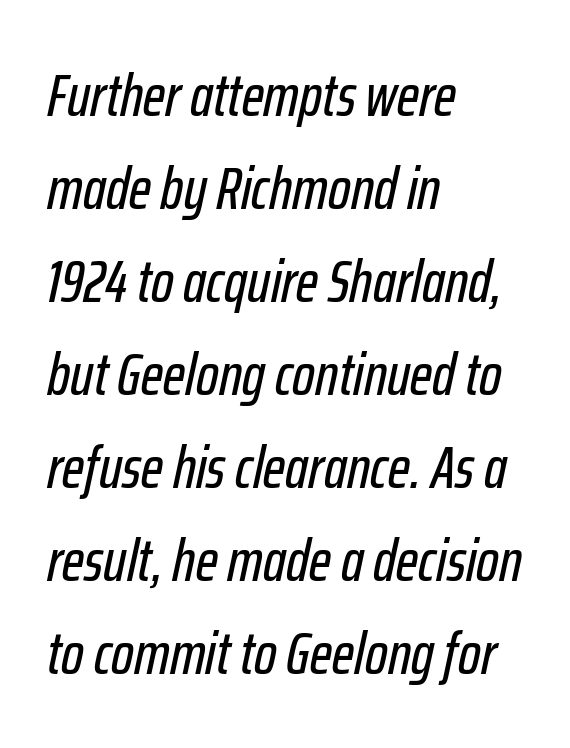
The image shows 60 px condensed type, italic (leaning right); set left-aligned, normal line spacing (1.55x), normal letter spacing, not underlined; low stroke contrast and a medium x-height.
